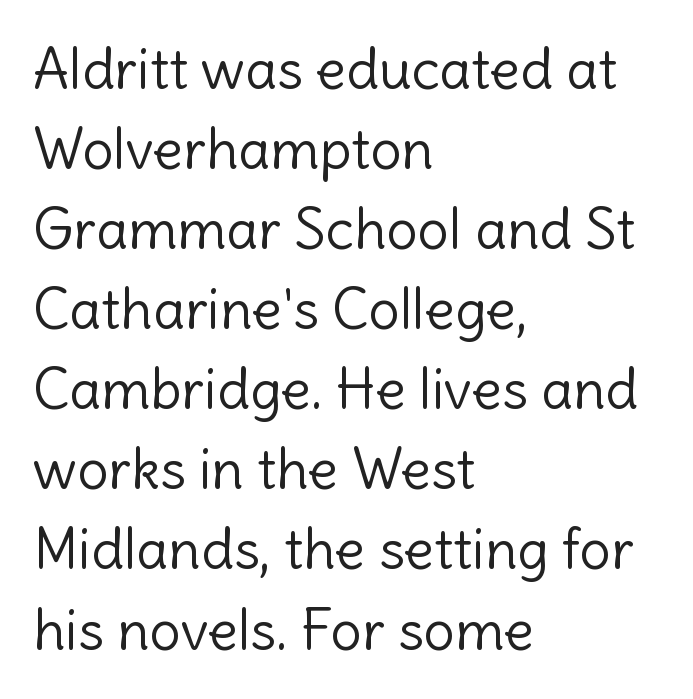
The line texture is even and compact thanks to regular tracking. Quick note: interline space is typical. A light-to-regular cut is what we see here. These lines stack with their left ends in a neat column.
